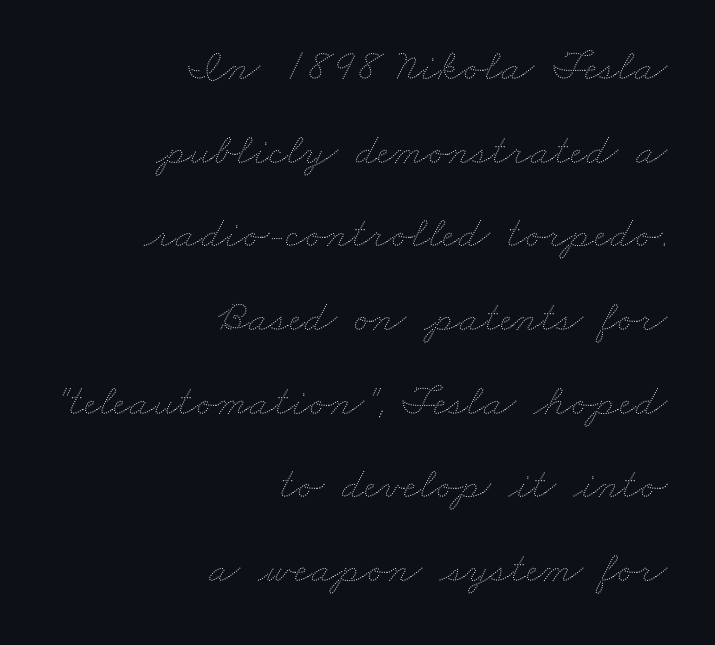
The image shows 45 px thin, wide type; set right-aligned, line spacing 1.86x, normal letter spacing, not underlined; medium stroke contrast and a small x-height.
